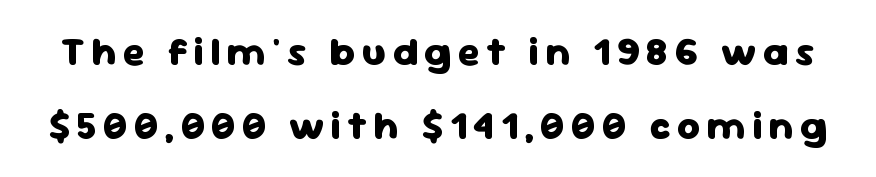
{"serif": "no", "italic": "no", "bold": "yes", "weight": "heavy", "width": "normal", "stroke_contrast": "low", "x_height": "medium", "monospaced": "no", "underline": "no", "line_spacing_ratio": 1.86, "glyph_px": 40}
